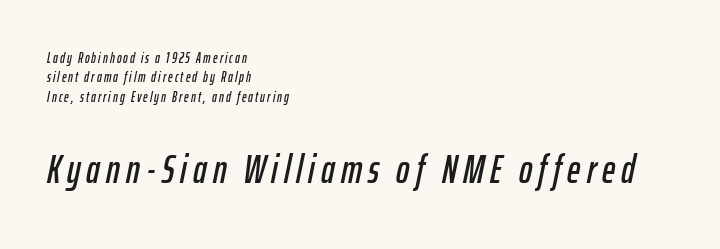
{"italic": "yes", "lean": "right", "slant_degrees": 12, "width": "condensed", "stroke_contrast": "low", "x_height": "medium", "monospaced": "no", "underline": "no", "align": "left", "line_spacing": "normal", "line_spacing_ratio": 1.39, "larger_block": "second", "size_ratio": 2.86, "glyph_px": 40}
